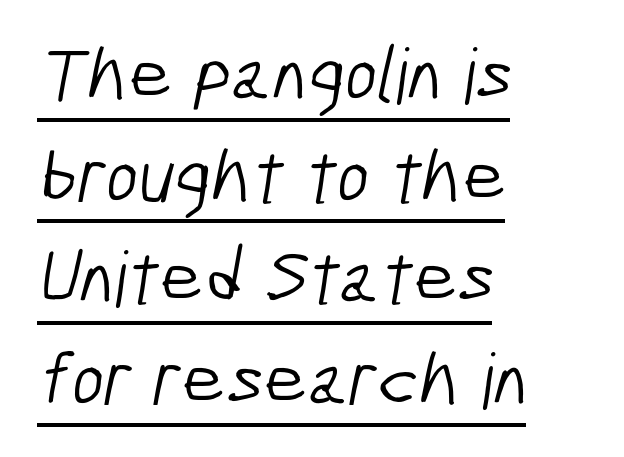
Glance below the letters and you will spot a drawn line. The passage shown is typed in a proportional face where columns would drift. Short and long lines alike share a common starting point at left. Think standard paragraph weight, or any step lighter than that. Each word holds together tightly as a unit, with standard inter-letter gaps. This block has exactly the height ordinary leading produces.
